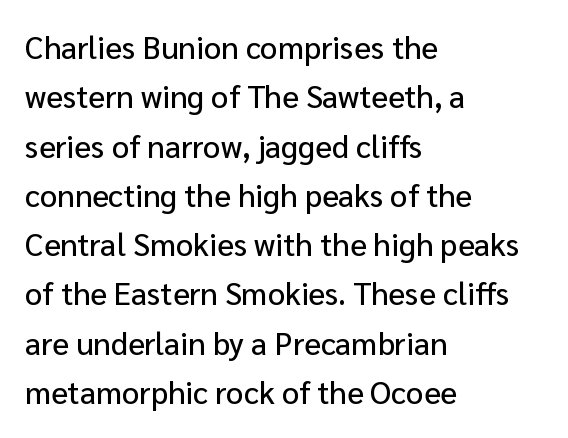
The specimen omits any rule beneath the text block's lines. Letterform terminals end flat and unadorned throughout the passage. Looks like regular typesetting: each glyph gets only the width it needs. How are the letters spaced? Ordinarily, with no added tracking. Line beginnings align vertically; line endings do not.
